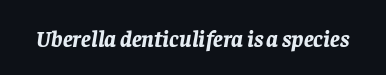
{"italic": "yes", "lean": "right", "slant_degrees": 8, "bold": "yes", "underline": "no", "letter_spacing": "normal", "letter_spacing_em": 0.0, "glyph_px": 23}
